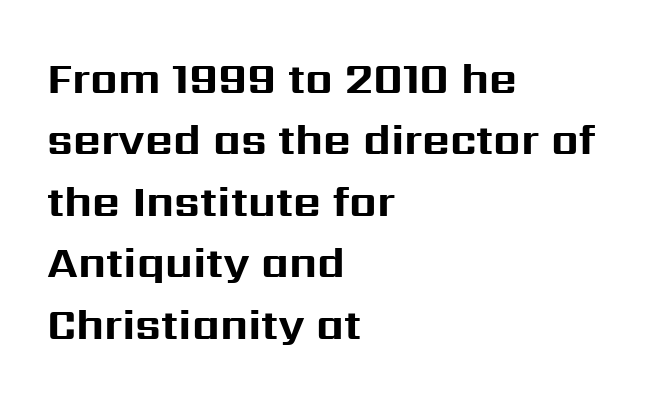
{"serif": "no", "italic": "no", "bold": "yes", "weight": "bold", "width": "normal", "stroke_contrast": "medium", "x_height": "medium", "monospaced": "no", "underline": "no", "align": "left", "line_spacing": "normal", "line_spacing_ratio": 1.43, "letter_spacing": "normal", "letter_spacing_em": 0.0, "glyph_px": 43}
